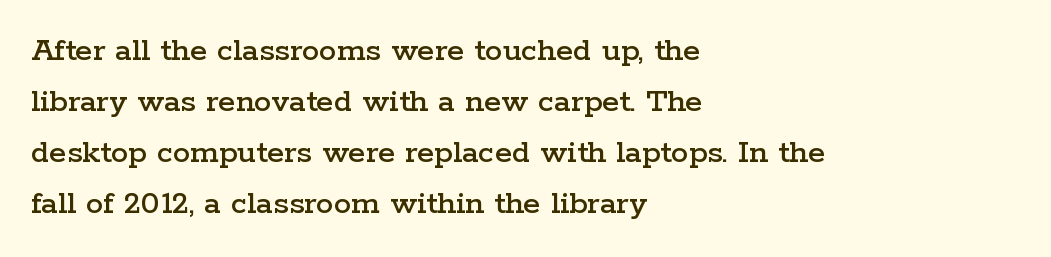
The image shows 35 px wide serif type, upright; set left-aligned, normal line spacing (1.46x), normal letter spacing, not underlined; low stroke contrast and a medium x-height.
